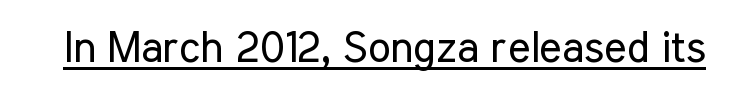
The image shows 43 px regular-weight, condensed sans-serif type, upright; set normal letter spacing, underlined; low stroke contrast and a medium x-height.
